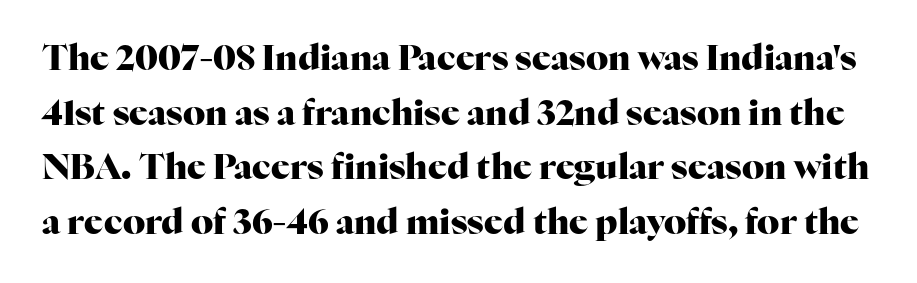
Q: Is the text bold? A: Yes.
Q: Is the text italic (slanted)? A: No, it is upright.
Q: Is the typeface a serif or a sans-serif typeface? A: Serif.
Q: Is the text underlined? A: No.
Q: Is the spacing between letters normal or unusually wide? A: Normal.
Q: Is the spacing between lines tight, normal or loose? A: Normal.
Q: Width (condensed, normal, or wide)? A: Normal.
Q: Stroke contrast? A: High.
Q: x-height? A: Medium.
Q: Monospaced? A: No.
